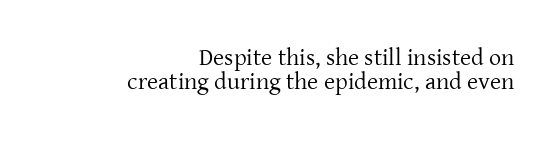
The vertical gap from one line to the next is small. Vertical strokes here are truly vertical. Glyph-to-glyph distance matches everyday printed text. Bold? No — there's no thickening of the strokes.
